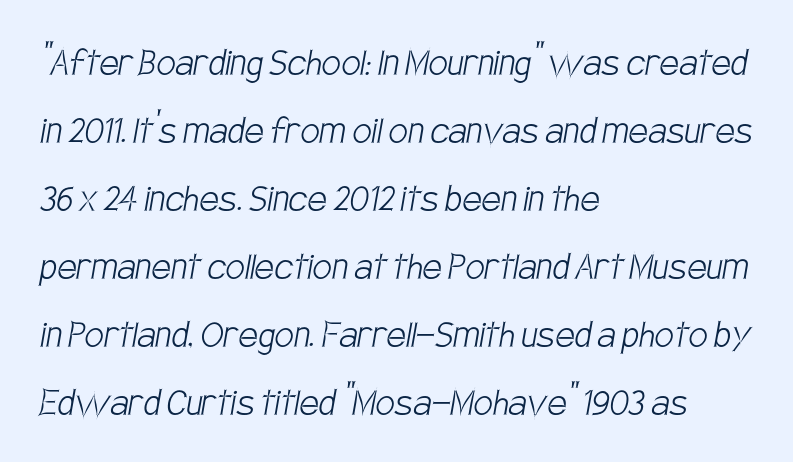
Stem width sits at or under what a default text font uses. Do the characters align in a grid? No, the font is proportional. This rendering leaves character spacing at its baseline value. This sample is left-justified, so line endings fall wherever the words run out. Leading: standard. Anything drawn beneath the words? Only blank space.
